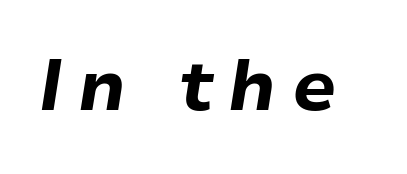
Q: Is the text bold? A: Yes.
Q: Is the text italic (slanted)? A: Yes, it leans right by about 9 degrees.
Q: Is the text underlined? A: No.
Q: Is the spacing between letters normal or unusually wide? A: Unusually wide.
Q: Width (condensed, normal, or wide)? A: Normal.
Q: Stroke contrast? A: Low.
Q: x-height? A: Medium.
Q: Monospaced? A: No.
